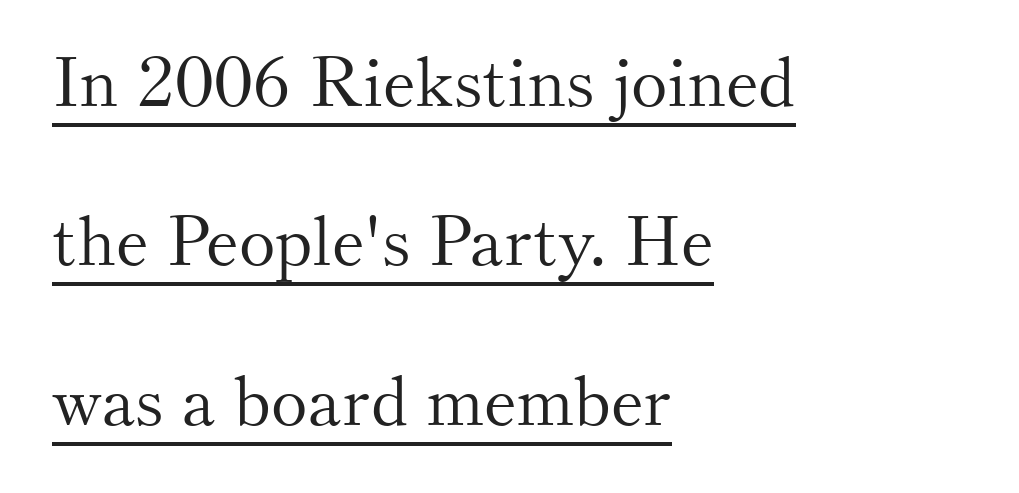
Q: Is the text bold? A: No.
Q: Is the text italic (slanted)? A: No, it is upright.
Q: Is the typeface a serif or a sans-serif typeface? A: Serif.
Q: Is the text underlined? A: Yes.
Q: How is the paragraph aligned? A: Left-aligned.
Q: Is the spacing between letters normal or unusually wide? A: Normal.
Q: Is the spacing between lines tight, normal or loose? A: Loose.
Q: Width (condensed, normal, or wide)? A: Normal.
Q: Stroke contrast? A: Medium.
Q: x-height? A: Small.
Q: Monospaced? A: No.
